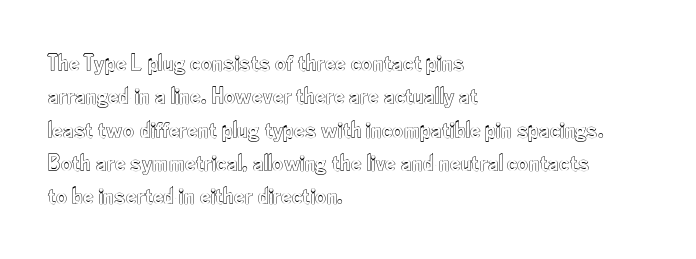
Style check: upright. Bare-footed words on every line. The passage shown has conventional tracking throughout. If you measured baseline to baseline, you'd find a middling distance. A student would call this left alignment; a typographer would say flush left, rag right.
